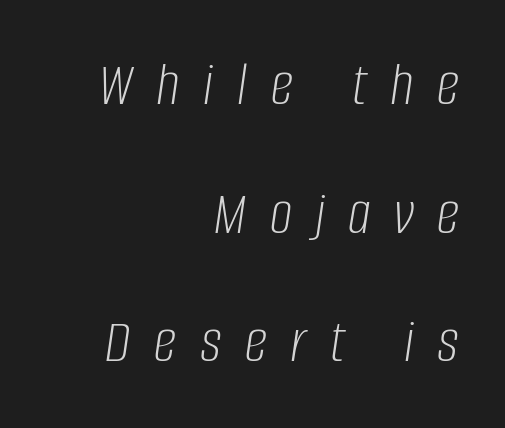
Q: Is the text bold? A: No.
Q: Is the text italic (slanted)? A: Yes, it leans right by about 8 degrees.
Q: Is the text underlined? A: No.
Q: How is the paragraph aligned? A: Right-aligned.
Q: Is the spacing between letters normal or unusually wide? A: Unusually wide.
Q: Is the spacing between lines tight, normal or loose? A: Loose.
Q: Width (condensed, normal, or wide)? A: Condensed.
Q: Stroke contrast? A: Low.
Q: x-height? A: Large.
Q: Monospaced? A: No.
